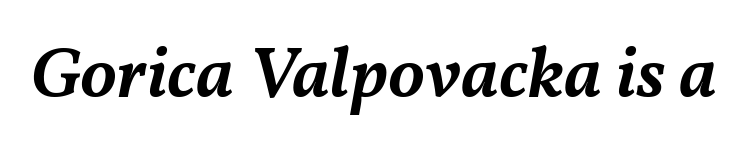
Q: Is the text bold? A: Semi-bold.
Q: Is the text italic (slanted)? A: Yes, it leans right by about 11 degrees.
Q: Is the text underlined? A: No.
Q: Is the spacing between letters normal or unusually wide? A: Normal.
Q: Width (condensed, normal, or wide)? A: Normal.
Q: Stroke contrast? A: Medium.
Q: x-height? A: Medium.
Q: Monospaced? A: No.
